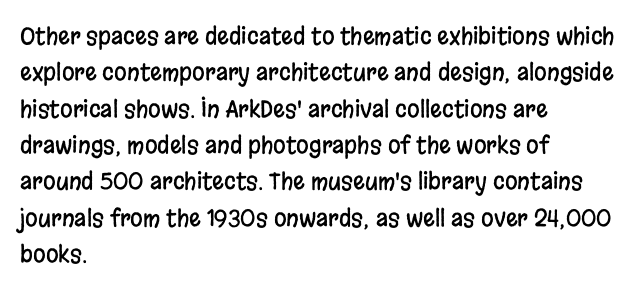
The image shows 23 px text type, upright; set left-aligned, normal line spacing (1.58x), normal letter spacing, not underlined.
